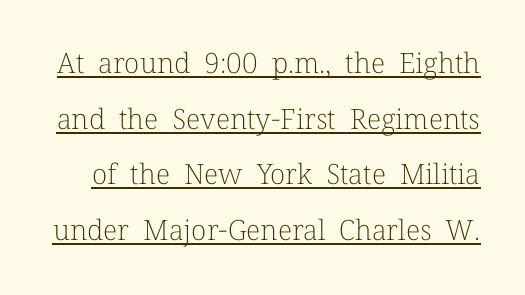
Q: Is the text bold? A: No.
Q: Is the text italic (slanted)? A: No, it is upright.
Q: Is the typeface a serif or a sans-serif typeface? A: Serif.
Q: Is the text underlined? A: Yes.
Q: Is the spacing between letters normal or unusually wide? A: Normal.
Q: Is the spacing between lines tight, normal or loose? A: Loose.
Q: Width (condensed, normal, or wide)? A: Normal.
Q: Stroke contrast? A: Low.
Q: x-height? A: Medium.
Q: Monospaced? A: No.
